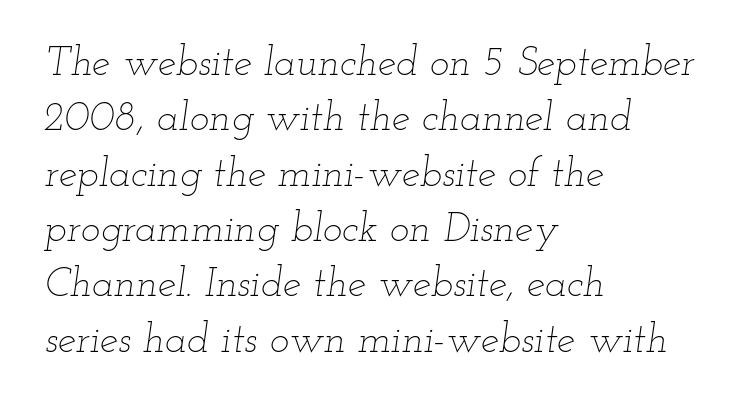
{"italic": "yes", "lean": "right", "slant_degrees": 12, "bold": "no", "weight": "thin", "width": "wide", "stroke_contrast": "low", "x_height": "small", "monospaced": "no", "underline": "no", "align": "left", "line_spacing": "normal", "line_spacing_ratio": 1.35, "letter_spacing": "normal", "letter_spacing_em": 0.0, "glyph_px": 41}
